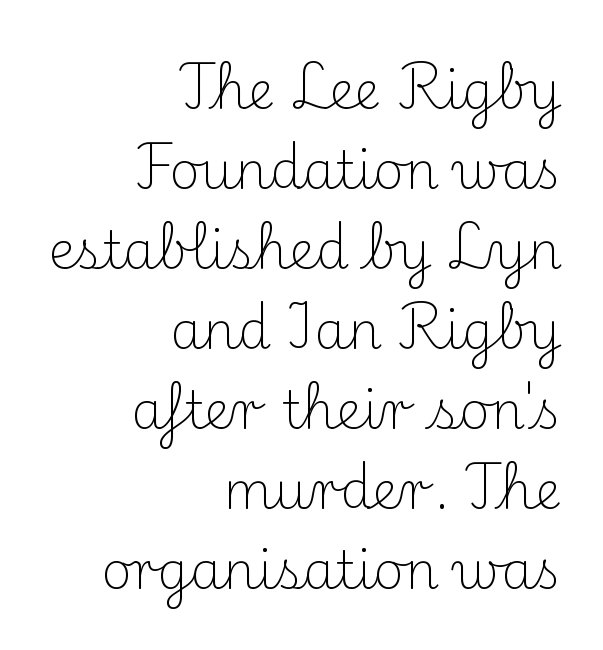
The space between consecutive lines is moderate. Varying glyph widths throughout — classic text-font behaviour. These lines keep a tight, regular rhythm from letter to letter. In terms of posture, this sample is upright. Stroke mass is kept to a normal reading level or below. The strip under each line holds only bare page.
